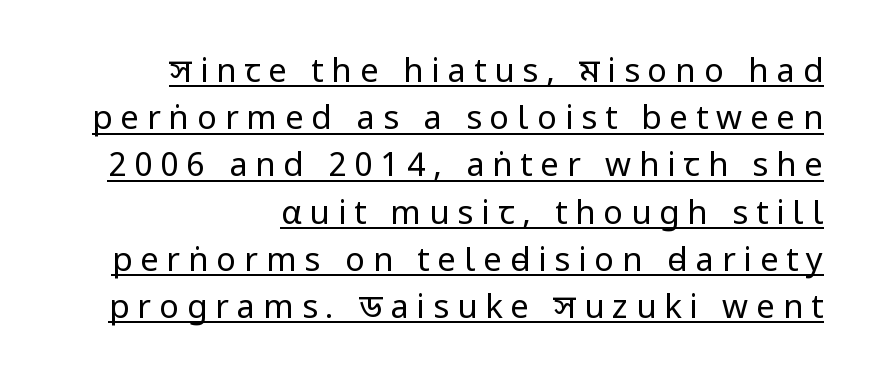
{"serif": "no", "italic": "no", "bold": "no", "weight": "regular", "width": "condensed", "stroke_contrast": "low", "underline": "yes", "align": "right", "line_spacing": "normal", "line_spacing_ratio": 1.43, "letter_spacing": "wide", "letter_spacing_em": 0.24, "glyph_px": 33}
